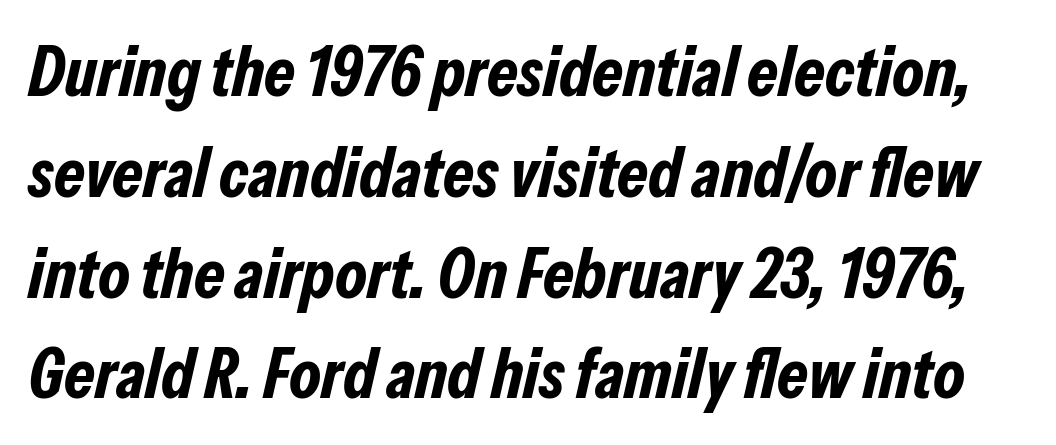
The image shows 70 px bold, condensed type, italic (leaning right); set normal line spacing (1.44x), normal letter spacing, not underlined; low stroke contrast and a medium x-height.
